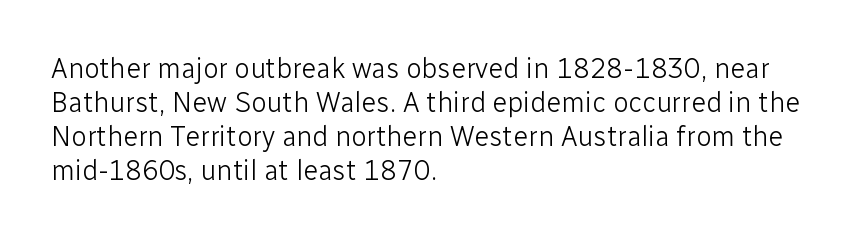
Bold? No — there's no thickening of the strokes. Proportional: the letters do not fall into vertical columns. Quick note: underline off. Nothing unusual about the tracking: characters are spaced as the font intends. Nope, not italic — everything's standing straight.
